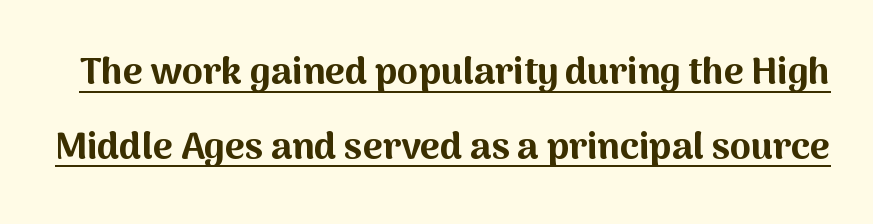
{"serif": "no", "italic": "no", "bold": "yes", "weight": "bold", "width": "normal", "stroke_contrast": "medium", "x_height": "medium", "monospaced": "no", "underline": "yes", "line_spacing": "loose", "line_spacing_ratio": 1.97, "letter_spacing": "normal", "letter_spacing_em": 0.0, "glyph_px": 38}
